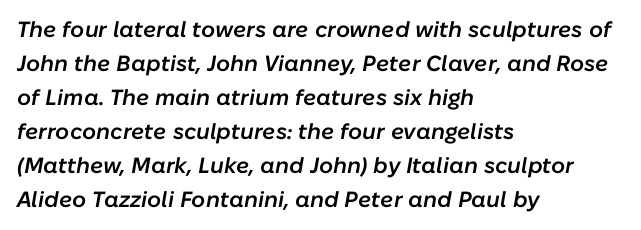
Q: Is the text bold? A: Semi-bold.
Q: Is the text italic (slanted)? A: Yes, it leans right by about 10 degrees.
Q: Is the text underlined? A: No.
Q: How is the paragraph aligned? A: Left-aligned.
Q: Is the spacing between letters normal or unusually wide? A: Normal.
Q: Is the spacing between lines tight, normal or loose? A: Normal.
